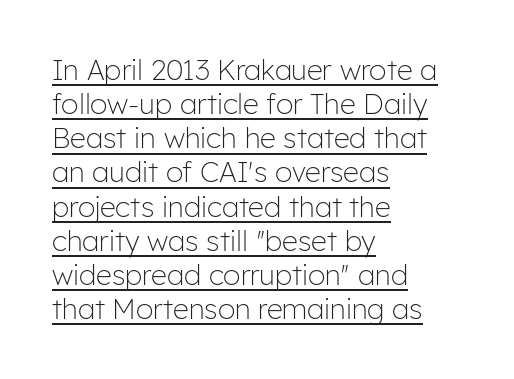
The image shows 28 px light sans-serif type, upright; set left-aligned, line spacing 1.22x, normal letter spacing, underlined; low stroke contrast and a medium x-height.
